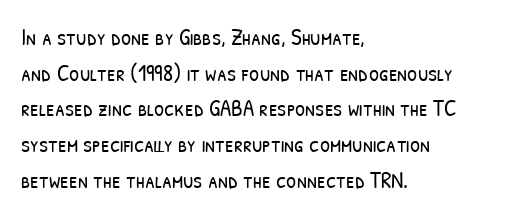
Which margin do the lines hug? The left one — the right edge is uneven. What stands out about the letter spacing? Nothing — it is the standard amount. One glance says typical: line gaps are just what's usual. Check under the words: just untouched page. Weight class: somewhere from thin through regular.
